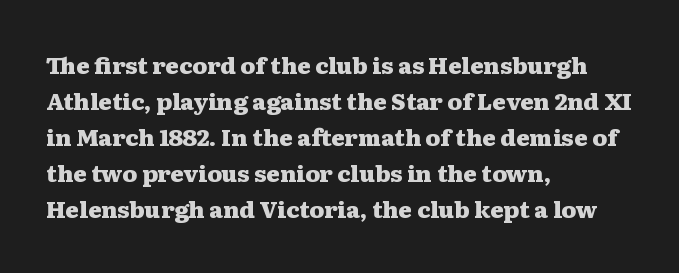
Notice how descenders clear the ascenders below comfortably — that's standard leading. The sample has been set heavy, in full bold. Italic? Not at all — the glyphs are vertical. A bare baseline throughout the passage. The rag falls on the right side of this text block. Inter-character spacing is left at the font's built-in metrics.
